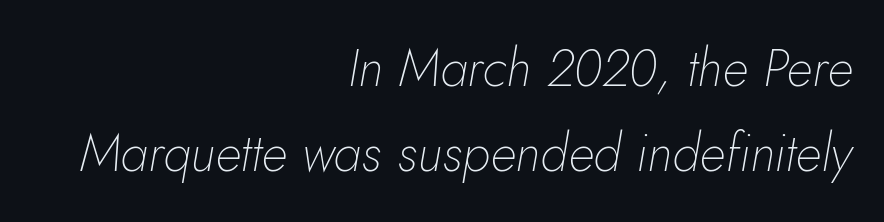
The image shows 52 px thin type, italic (leaning right); set right-aligned, normal line spacing (1.63x), normal letter spacing, not underlined; low stroke contrast and a small x-height.
